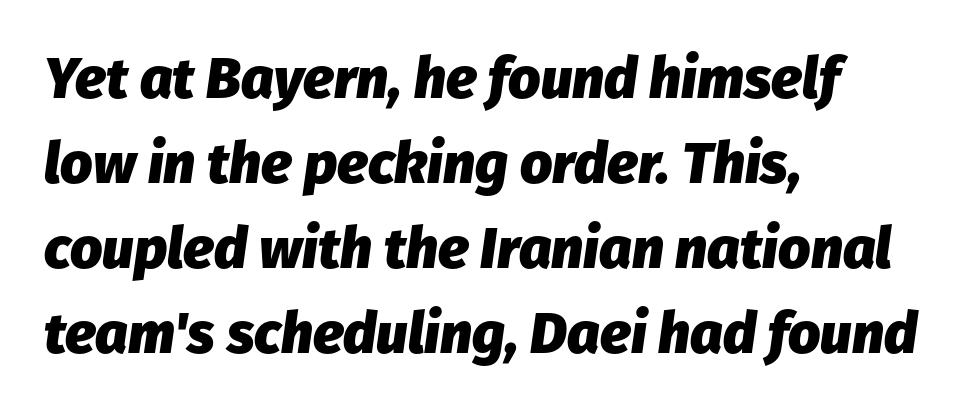
Q: Is the text bold? A: Yes.
Q: Is the text italic (slanted)? A: Yes, it leans right by about 8 degrees.
Q: Is the text underlined? A: No.
Q: How is the paragraph aligned? A: Left-aligned.
Q: Is the spacing between letters normal or unusually wide? A: Normal.
Q: Is the spacing between lines tight, normal or loose? A: Normal.
Q: Width (condensed, normal, or wide)? A: Normal.
Q: Stroke contrast? A: Low.
Q: x-height? A: Medium.
Q: Monospaced? A: No.
